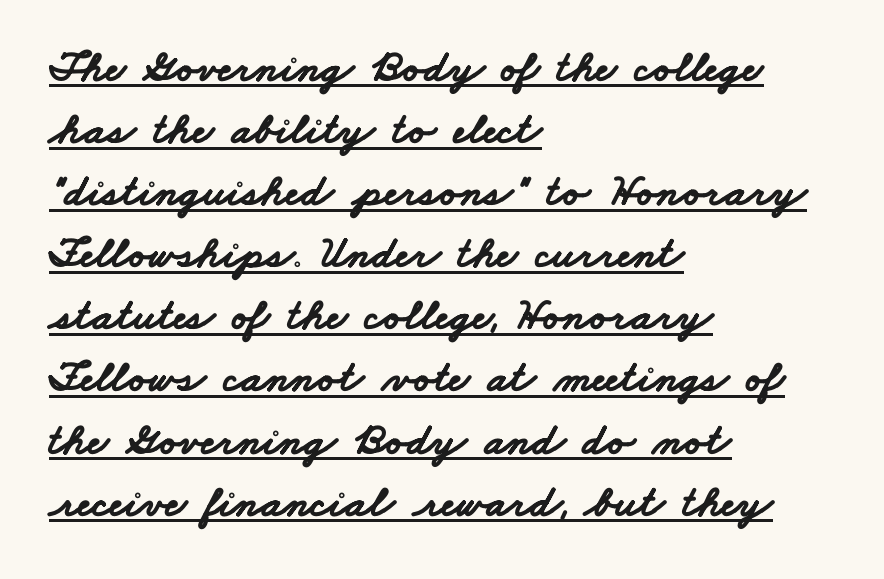
{"serif": "no", "bold": "yes", "weight": "bold", "width": "wide", "stroke_contrast": "low", "x_height": "small", "monospaced": "no", "underline": "yes", "align": "left", "line_spacing": "normal", "line_spacing_ratio": 1.38, "letter_spacing": "normal", "letter_spacing_em": 0.0, "glyph_px": 45}
